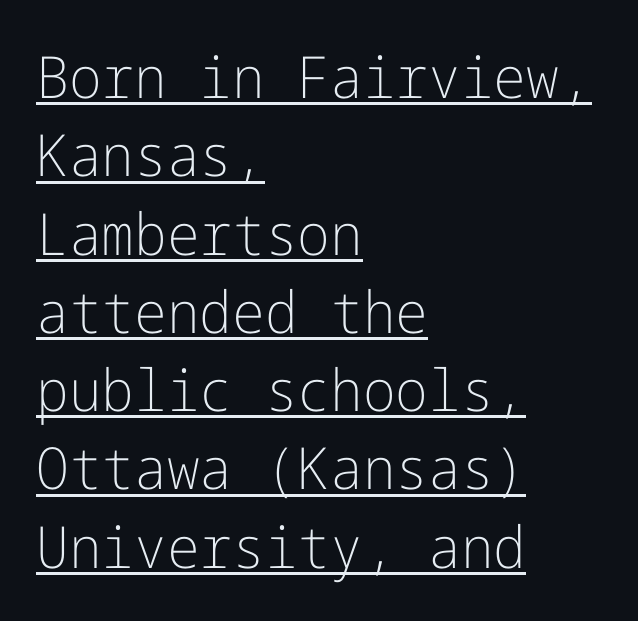
{"serif": "no", "italic": "no", "bold": "no", "weight": "light", "width": "normal", "stroke_contrast": "low", "x_height": "medium", "underline": "yes", "align": "left", "line_spacing": "normal", "line_spacing_ratio": 1.35, "letter_spacing": "normal", "letter_spacing_em": 0.0, "glyph_px": 58}
